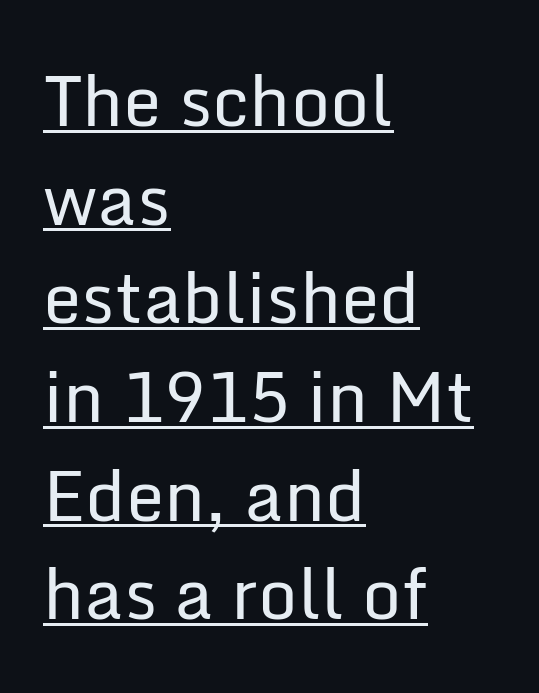
{"serif": "no", "italic": "no", "bold": "no", "weight": "regular", "width": "normal", "stroke_contrast": "low", "x_height": "medium", "monospaced": "no", "underline": "yes", "align": "left", "line_spacing": "normal", "line_spacing_ratio": 1.43, "letter_spacing": "normal", "letter_spacing_em": 0.0, "glyph_px": 69}
